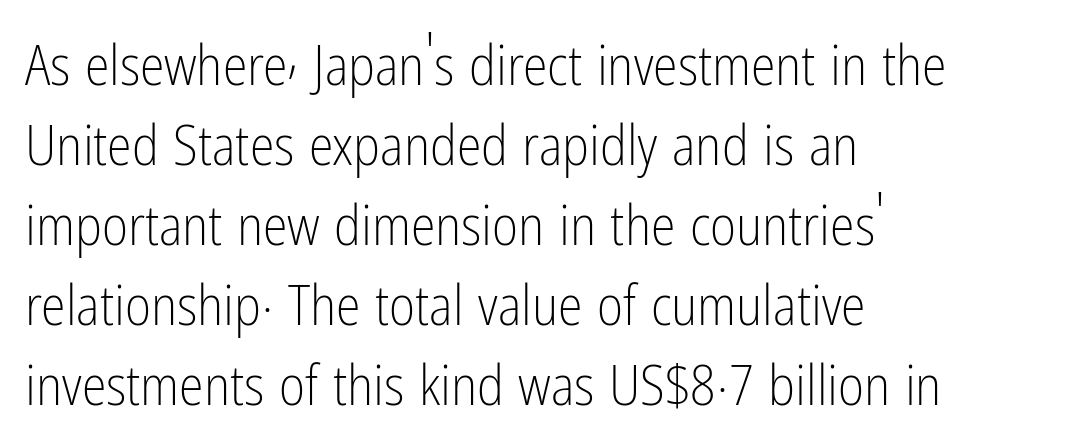
The image shows 56 px light, condensed sans-serif type, upright; set left-aligned, normal line spacing (1.43x), normal letter spacing, not underlined; low stroke contrast and a medium x-height.
